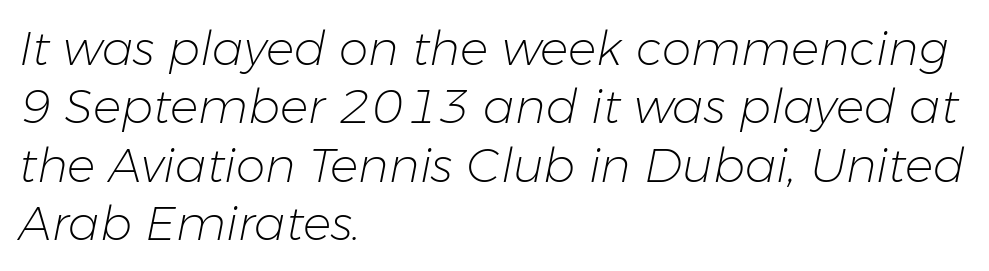
{"italic": "yes", "lean": "right", "slant_degrees": 11, "bold": "no", "weight": "light", "width": "normal", "stroke_contrast": "low", "x_height": "medium", "monospaced": "no", "underline": "no", "align": "left", "line_spacing_ratio": 1.24, "letter_spacing": "normal", "letter_spacing_em": 0.0, "glyph_px": 47}
